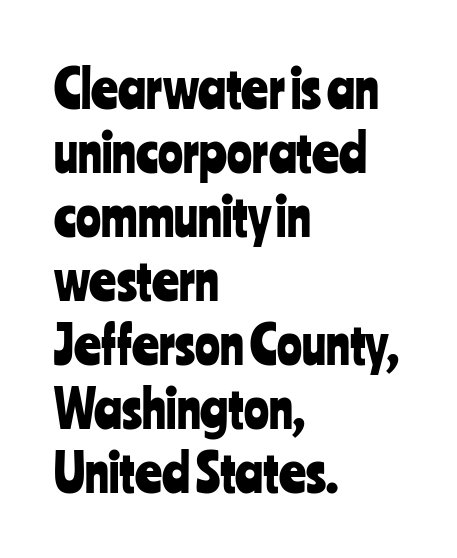
Here the glyphs are tracked normally, forming tight word shapes. Designer's note — italics off, roman on. The paragraph has a hard left edge and a soft right edge. Looks like regular typesetting: each glyph gets only the width it needs. Nope, no serifs anywhere on these letters. Quick note: underline off.
